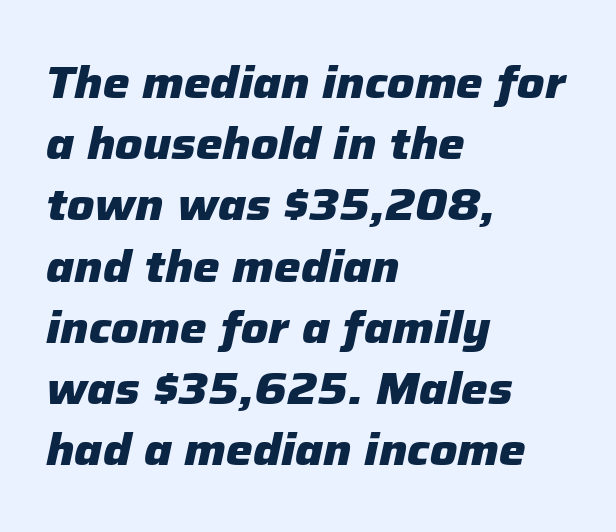
The image shows 45 px heavy type, italic (leaning right); set left-aligned, normal line spacing (1.36x), normal letter spacing, not underlined; low stroke contrast and a medium x-height.
